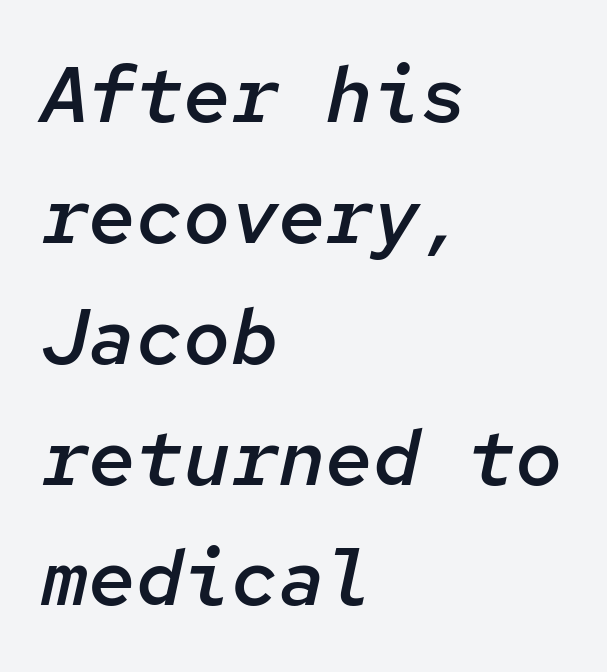
{"italic": "yes", "lean": "right", "slant_degrees": 12, "bold": "semi", "weight": "semibold", "width": "normal", "stroke_contrast": "low", "x_height": "medium", "monospaced": "yes", "underline": "no", "align": "left", "line_spacing": "normal", "line_spacing_ratio": 1.53, "letter_spacing": "normal", "letter_spacing_em": 0.0, "glyph_px": 79}
